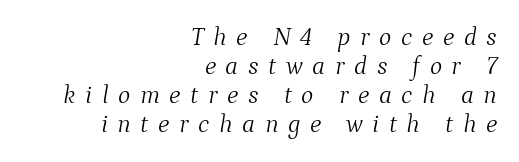
{"italic": "yes", "lean": "right", "slant_degrees": 9, "bold": "no", "underline": "no", "align": "right", "line_spacing": "tight", "line_spacing_ratio": 1.11, "letter_spacing": "wide", "letter_spacing_em": 0.37, "glyph_px": 26}
